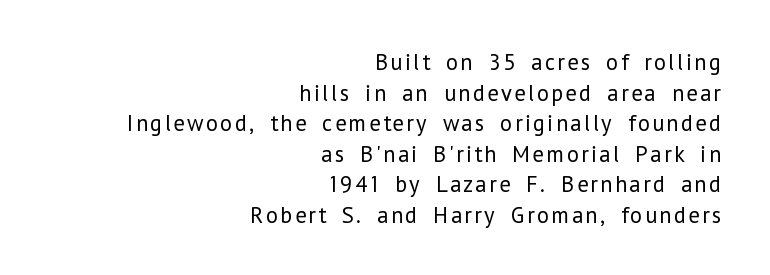
Q: Is the text bold? A: No.
Q: Is the text italic (slanted)? A: No, it is upright.
Q: Is the text underlined? A: No.
Q: How is the paragraph aligned? A: Right-aligned.
Q: Is the spacing between lines tight, normal or loose? A: Normal.
